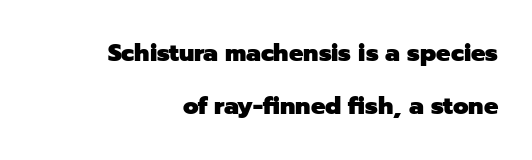
{"italic": "no", "bold": "yes", "underline": "no", "align": "right", "line_spacing": "loose", "line_spacing_ratio": 2.22, "letter_spacing": "normal", "letter_spacing_em": 0.0, "glyph_px": 24}
